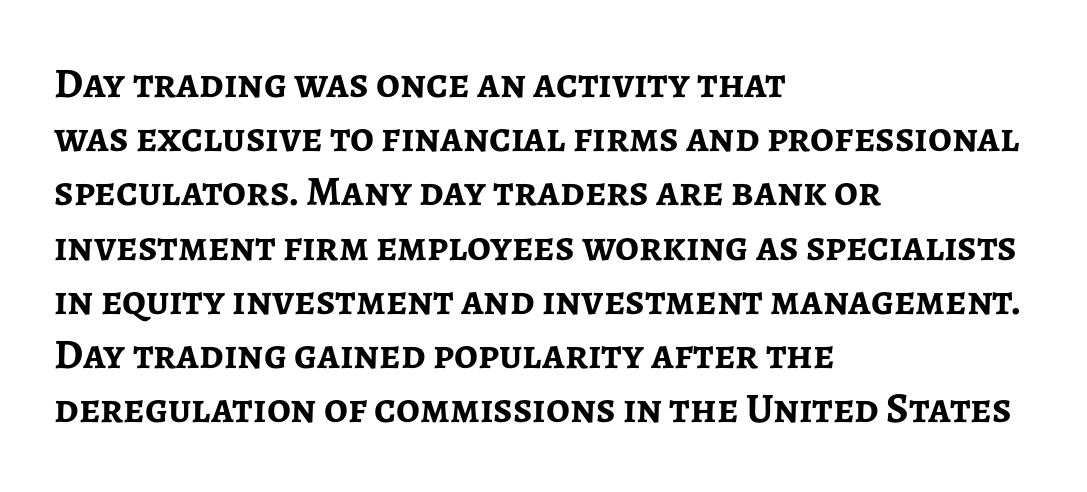
Q: Is the text bold? A: Yes.
Q: Is the text italic (slanted)? A: No, it is upright.
Q: Is the typeface a serif or a sans-serif typeface? A: Sans-serif.
Q: Is the text underlined? A: No.
Q: How is the paragraph aligned? A: Left-aligned.
Q: Is the spacing between letters normal or unusually wide? A: Normal.
Q: Is the spacing between lines tight, normal or loose? A: Normal.
Q: Width (condensed, normal, or wide)? A: Normal.
Q: Stroke contrast? A: Low.
Q: x-height? A: Medium.
Q: Monospaced? A: No.
